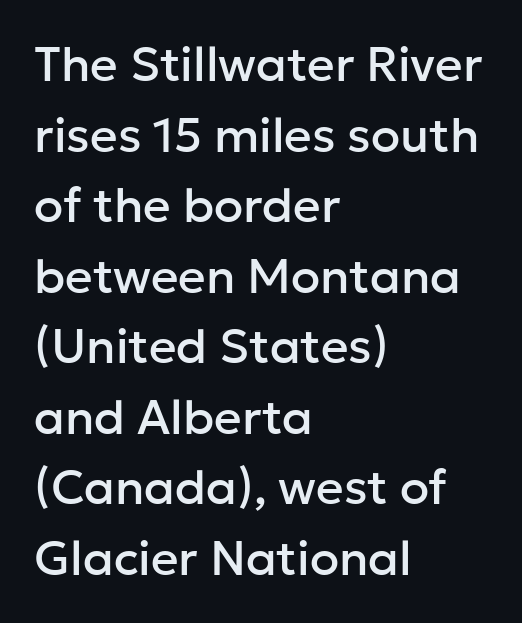
The specimen omits any rule beneath the text block's lines. Visually the block forms a straight wall on the left and a jagged coastline on the right. Do the letters lean? They stand straight. The gaps between neighbouring characters are ordinary and unremarkable. These lines are rendered in a variable-pitch font. Compared with typical paragraphs, the rows here are spaced about the same.
